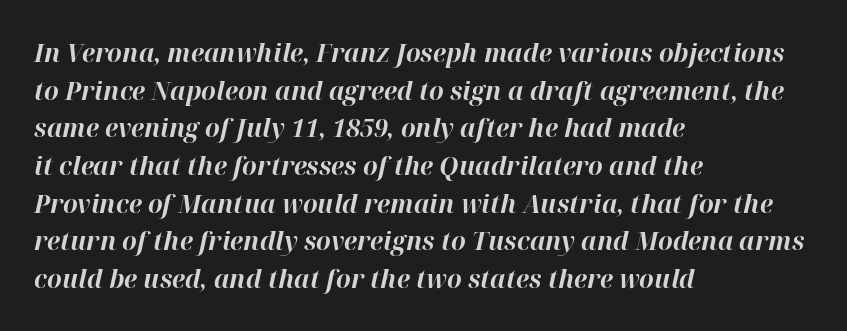
Q: Is the text bold? A: Yes.
Q: Is the text italic (slanted)? A: Yes, it leans right by about 12 degrees.
Q: Is the text underlined? A: No.
Q: How is the paragraph aligned? A: Left-aligned.
Q: Is the spacing between letters normal or unusually wide? A: Normal.
Q: Is the spacing between lines tight, normal or loose? A: Normal.
